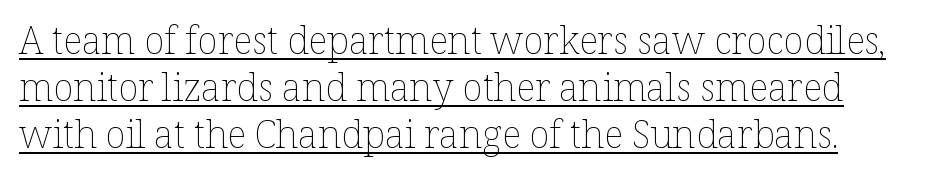
{"italic": "no", "bold": "no", "weight": "thin", "width": "normal", "stroke_contrast": "low", "x_height": "medium", "monospaced": "no", "underline": "yes", "line_spacing_ratio": 1.24, "letter_spacing": "normal", "letter_spacing_em": 0.0, "glyph_px": 38}
